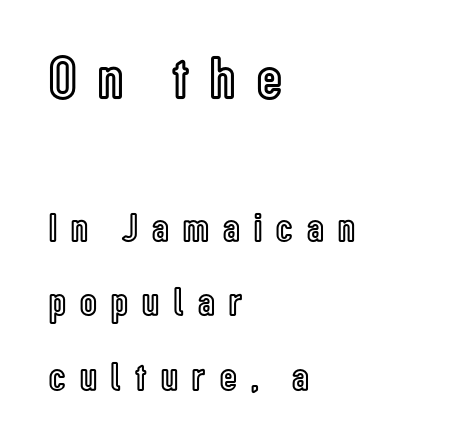
{"italic": "no", "width": "condensed", "x_height": "medium", "monospaced": "no", "underline": "no", "align": "left", "line_spacing_ratio": 1.81, "letter_spacing": "wide", "letter_spacing_em": 0.35, "larger_block": "first", "size_ratio": 1.49, "glyph_px": 61}
